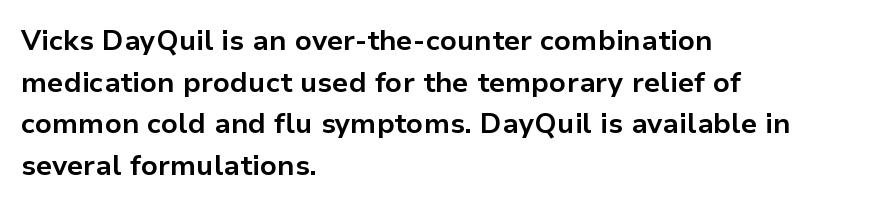
The image shows 28 px bold sans-serif type, upright; set left-aligned, normal line spacing (1.49x), normal letter spacing, not underlined; low stroke contrast and a medium x-height.
